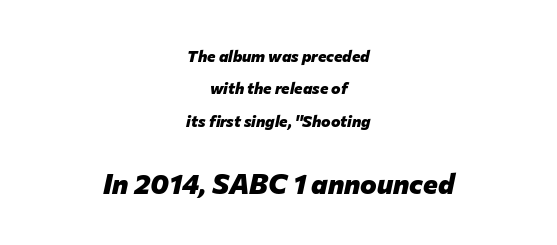
The image shows 28 px heavy type, italic (leaning right); set centered, loose line spacing (2.03x), normal letter spacing, not underlined; the second (bottom) block is 1.75x larger; low stroke contrast and a medium x-height.
